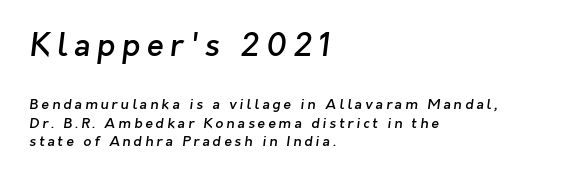
Q: Is the text bold? A: Semi-bold.
Q: Is the typeface a serif or a sans-serif typeface? A: Sans-serif.
Q: Is the text underlined? A: No.
Q: How is the paragraph aligned? A: Left-aligned.
Q: Is the spacing between letters normal or unusually wide? A: Unusually wide.
Q: Is the spacing between lines tight, normal or loose? A: Normal.
Q: Which block of text is set in a larger size, the first (top) or the second (bottom)? A: The first (top) one.
Q: Width (condensed, normal, or wide)? A: Normal.
Q: Stroke contrast? A: Low.
Q: x-height? A: Medium.
Q: Monospaced? A: No.
